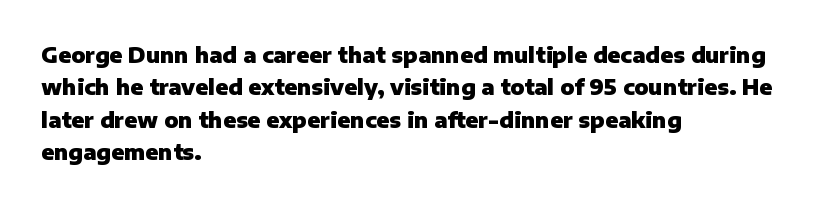
The image shows 21 px bold type, upright; set left-aligned, normal line spacing (1.54x), normal letter spacing, not underlined.
